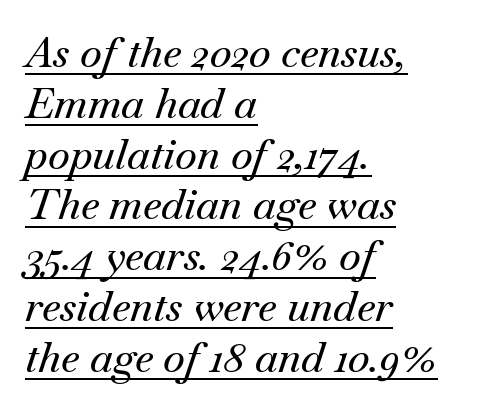
The type family on display is of the serif kind. This is oblique type, the kind used for emphasis or titles. What stands out about the letter spacing? Nothing — it is the standard amount. A continuous stroke trails under the words, as in a hyperlink. The rendering anchors every line to the left-hand side.
